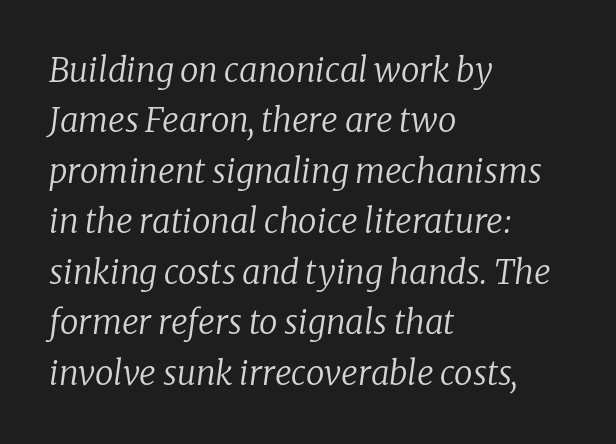
Every character sits at an angle, as italics do. Vertically, the passage feels balanced, rows spaced as you'd expect. Reading down the block, your eye returns to a fixed left position each line. Nobody drew a line under any word here. Old-style or modern, the face here clearly has serifs. Ink coverage per letter is moderate at most.
